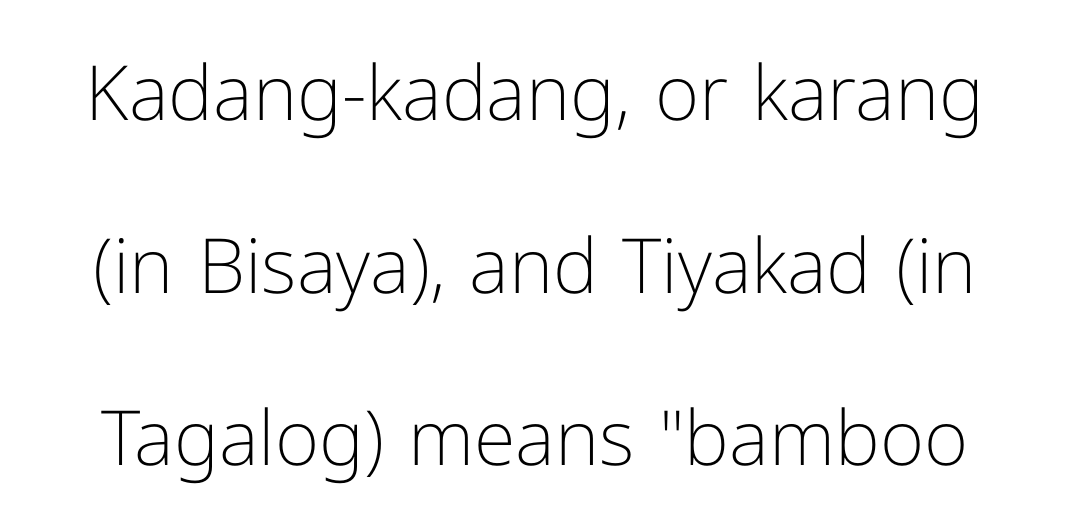
{"serif": "no", "italic": "no", "bold": "no", "weight": "light", "width": "normal", "stroke_contrast": "low", "x_height": "medium", "monospaced": "no", "underline": "no", "line_spacing": "loose", "line_spacing_ratio": 2.27, "letter_spacing": "normal", "letter_spacing_em": 0.0, "glyph_px": 76}
